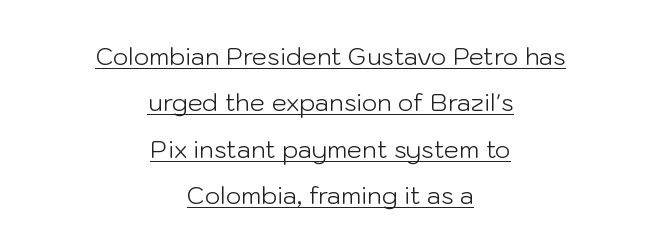
Does the lettering tilt? It doesn't — this is upright. Every row of glyphs is offset so its center matches the block's center. One glance says open: line gaps are wider than usual. Bold? No — there's no thickening of the strokes. The rendered words wear a rule along their underside.
